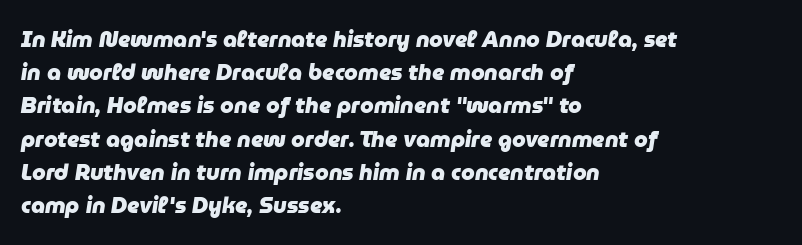
The image shows 22 px bold type, italic (leaning right); set left-aligned, normal line spacing (1.51x), normal letter spacing, not underlined.
